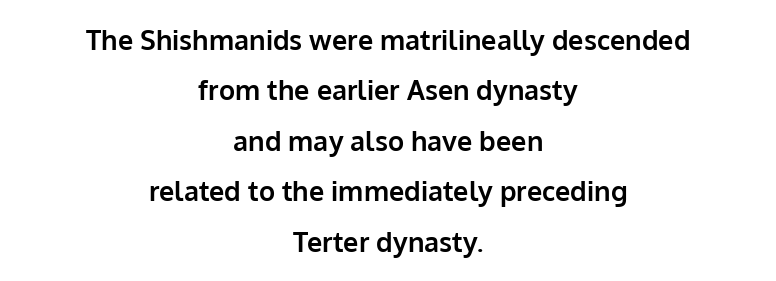
The image shows 27 px bold type, upright; set centered, line spacing 1.87x, normal letter spacing, not underlined.
